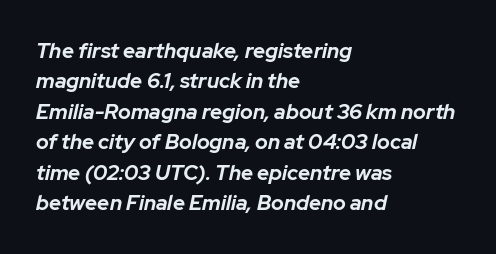
Q: Is the text bold? A: Yes.
Q: Is the text italic (slanted)? A: Yes, it leans right by about 12 degrees.
Q: Is the text underlined? A: No.
Q: How is the paragraph aligned? A: Left-aligned.
Q: Is the spacing between letters normal or unusually wide? A: Normal.
Q: Is the spacing between lines tight, normal or loose? A: Normal.
